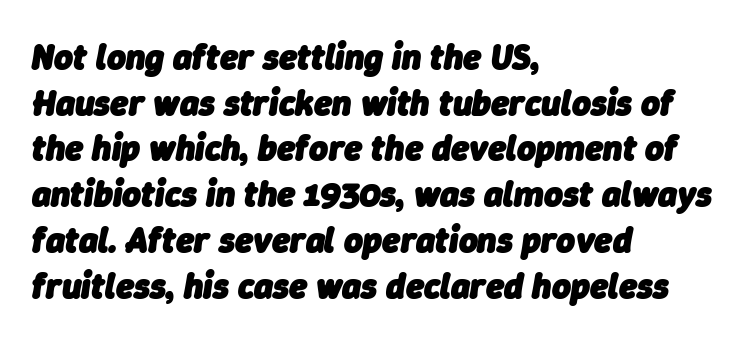
{"italic": "yes", "lean": "right", "slant_degrees": 9, "bold": "yes", "weight": "heavy", "width": "normal", "stroke_contrast": "low", "x_height": "medium", "monospaced": "no", "underline": "no", "align": "left", "line_spacing": "normal", "line_spacing_ratio": 1.27, "letter_spacing": "normal", "letter_spacing_em": 0.0, "glyph_px": 36}
